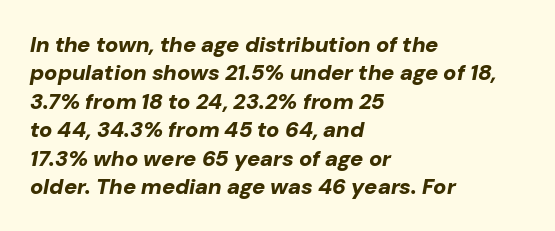
{"italic": "yes", "lean": "right", "slant_degrees": 10, "bold": "yes", "underline": "no", "align": "left", "line_spacing": "normal", "line_spacing_ratio": 1.29, "letter_spacing": "normal", "letter_spacing_em": 0.0, "glyph_px": 22}
